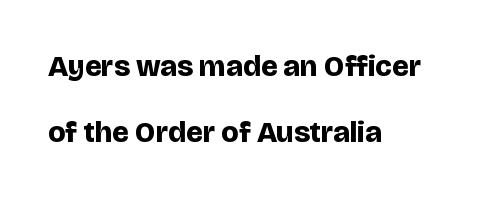
Proportional: the letters do not fall into vertical columns. Standard letterfit; no display-style spreading of the glyphs. The rendering anchors every line to the left-hand side. This rendering features lettering with no underline. Caption: bold face, heavy strokes. You can tell from the bare stems that sans-serif type was used.
